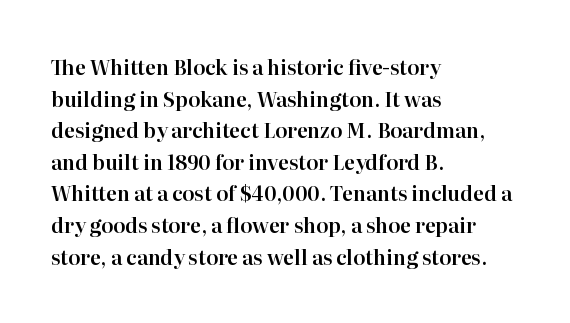
The image shows 20 px text type, upright; set left-aligned, normal line spacing (1.58x), normal letter spacing, not underlined.
